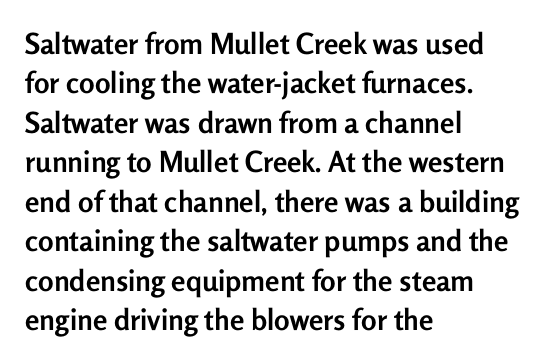
The image shows 29 px semibold sans-serif type, upright; set left-aligned, normal line spacing (1.36x), normal letter spacing, not underlined; low stroke contrast and a medium x-height.
